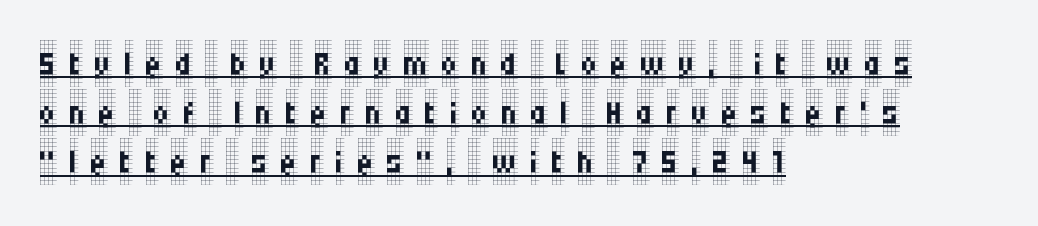
Q: Is the text bold? A: No.
Q: Is the text italic (slanted)? A: No, it is upright.
Q: Is the typeface a serif or a sans-serif typeface? A: Serif.
Q: Is the text underlined? A: Yes.
Q: How is the paragraph aligned? A: Left-aligned.
Q: Is the spacing between letters normal or unusually wide? A: Unusually wide.
Q: Is the spacing between lines tight, normal or loose? A: Tight.
Q: Width (condensed, normal, or wide)? A: Condensed.
Q: Stroke contrast? A: Low.
Q: x-height? A: Large.
Q: Monospaced? A: No.
